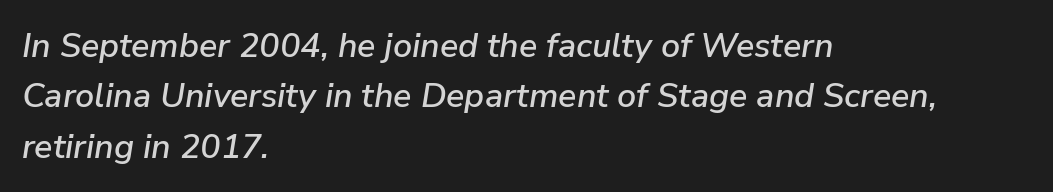
Descenders are the only things crossing below the line. Each word holds together tightly as a unit, with standard inter-letter gaps. Is this a fixed-width face? No — the glyphs have proportional, varying widths. The block of text has a typical density, with ordinary space between rows.
